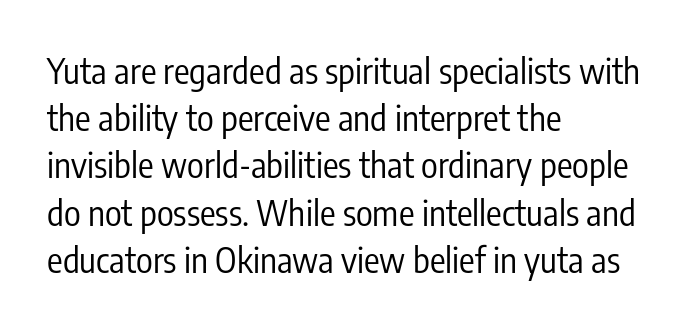
Q: Is the text bold? A: No.
Q: Is the text italic (slanted)? A: No, it is upright.
Q: Is the typeface a serif or a sans-serif typeface? A: Sans-serif.
Q: Is the text underlined? A: No.
Q: How is the paragraph aligned? A: Left-aligned.
Q: Is the spacing between letters normal or unusually wide? A: Normal.
Q: Is the spacing between lines tight, normal or loose? A: Normal.
Q: Width (condensed, normal, or wide)? A: Condensed.
Q: Stroke contrast? A: Low.
Q: x-height? A: Medium.
Q: Monospaced? A: No.
